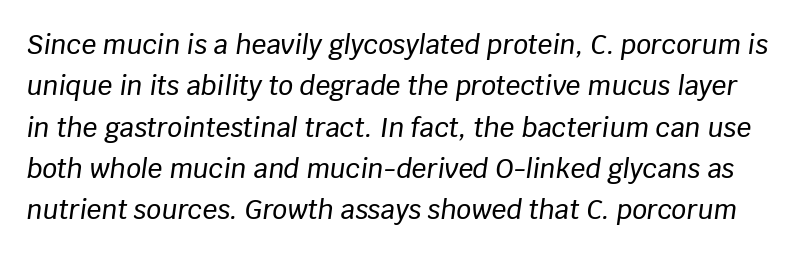
{"italic": "yes", "lean": "right", "slant_degrees": 8, "underline": "no", "line_spacing": "normal", "line_spacing_ratio": 1.59, "letter_spacing": "normal", "letter_spacing_em": 0.0, "glyph_px": 26}
